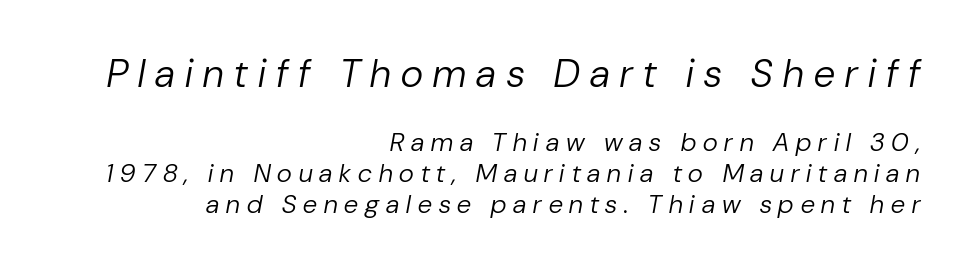
You could only call the tracking loose — the letters float apart. The letters look calm and open, with moderate or lighter stems. The initial chunk of copy outweighs the following chunk in type size. Varying glyph widths throughout — classic text-font behaviour.
